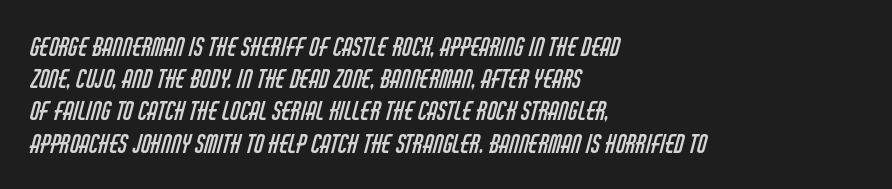
The image shows 25 px text type; set left-aligned, normal line spacing (1.29x), normal letter spacing, not underlined.
